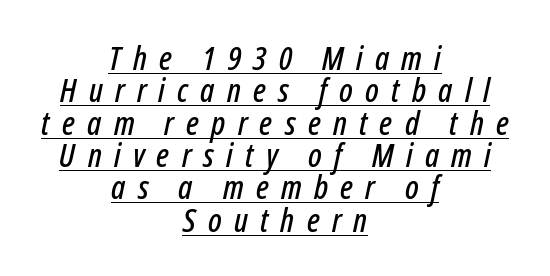
In designer terms, the underline attribute is active on this setting. The axis of the letterforms is tilted away from vertical. Spacing verdict: proportional, widths tailored to each character. Quick note: interline space is minimal.
